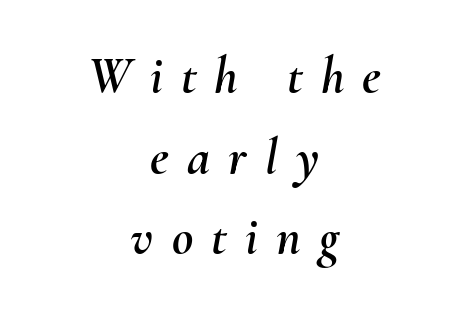
The rag falls on both sides of this text block equally. Loose tracking; the words dissolve into strings of separated letters. Varying glyph widths throughout — classic text-font behaviour. Posture: slanted. The block of text has a typical density, with ordinary space between rows.
